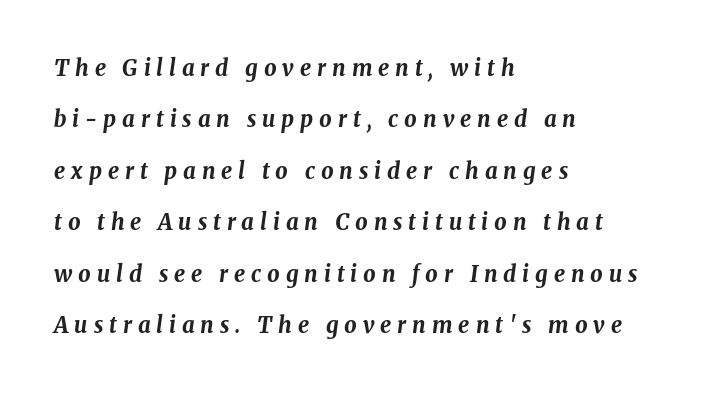
The image shows 22 px bold type, italic (leaning right); set left-aligned, loose line spacing (2.34x), unusually wide letter spacing (+0.27 em), not underlined.
